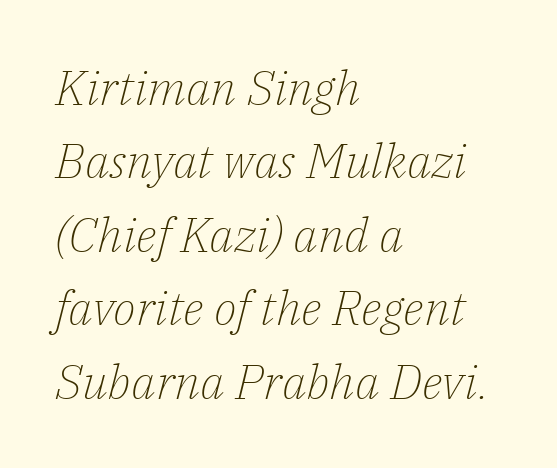
{"serif": "yes", "italic": "yes", "lean": "right", "slant_degrees": 14, "bold": "no", "weight": "light", "width": "normal", "stroke_contrast": "low", "x_height": "medium", "monospaced": "no", "underline": "no", "align": "left", "line_spacing": "normal", "line_spacing_ratio": 1.53, "letter_spacing": "normal", "letter_spacing_em": 0.0, "glyph_px": 48}
